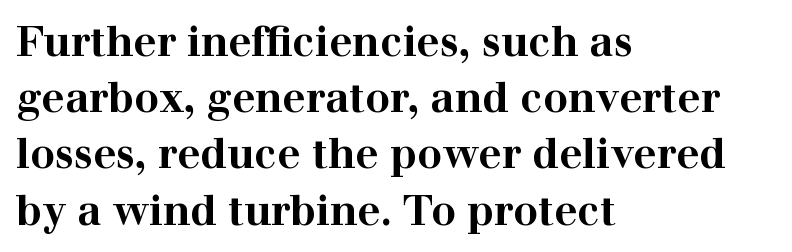
Q: Is the text bold? A: Yes.
Q: Is the text italic (slanted)? A: No, it is upright.
Q: Is the typeface a serif or a sans-serif typeface? A: Serif.
Q: Is the text underlined? A: No.
Q: How is the paragraph aligned? A: Left-aligned.
Q: Is the spacing between letters normal or unusually wide? A: Normal.
Q: Is the spacing between lines tight, normal or loose? A: Normal.
Q: Width (condensed, normal, or wide)? A: Wide.
Q: Stroke contrast? A: High.
Q: x-height? A: Medium.
Q: Monospaced? A: No.
